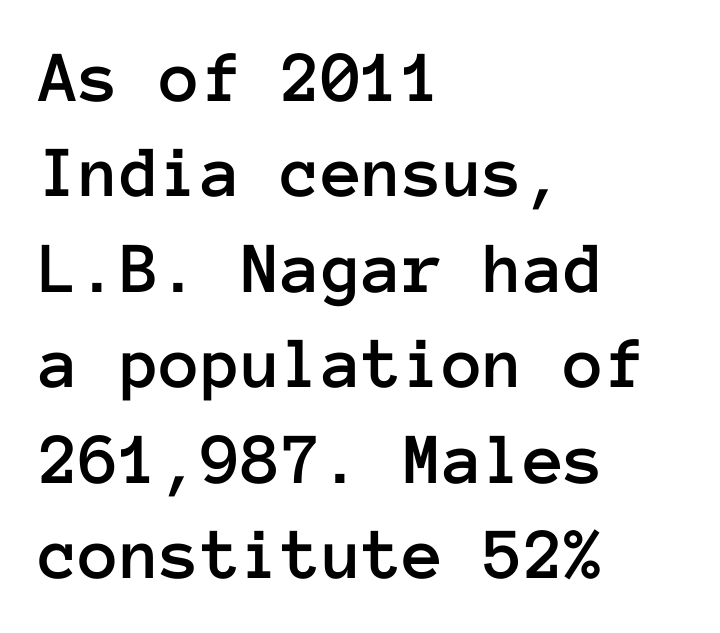
{"italic": "no", "width": "normal", "stroke_contrast": "low", "x_height": "medium", "monospaced": "yes", "underline": "no", "align": "left", "line_spacing": "normal", "line_spacing_ratio": 1.29, "letter_spacing": "normal", "letter_spacing_em": 0.0, "glyph_px": 74}
